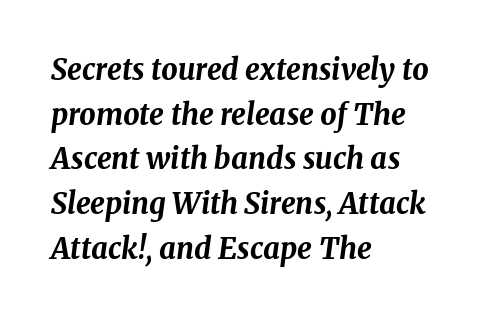
The image shows 29 px bold type, italic (leaning right); set left-aligned, normal line spacing (1.54x), normal letter spacing, not underlined; medium stroke contrast and a medium x-height.
